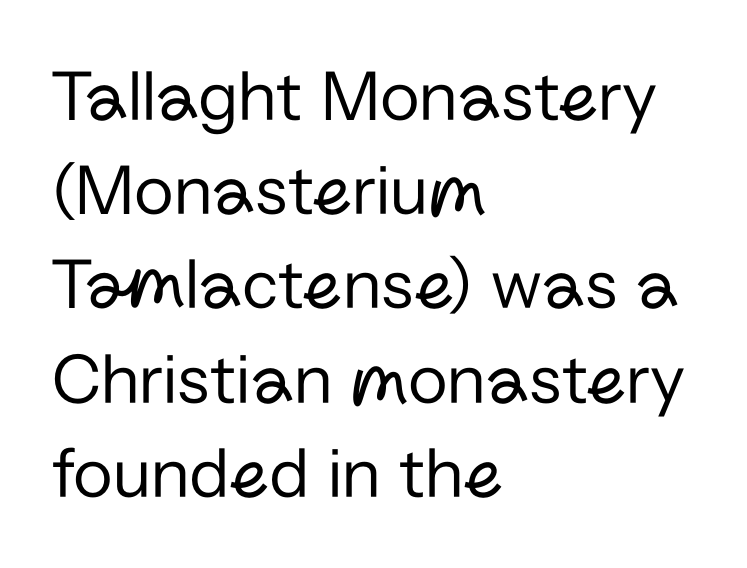
Q: Is the text bold? A: No.
Q: Is the text italic (slanted)? A: No, it is upright.
Q: Is the typeface a serif or a sans-serif typeface? A: Sans-serif.
Q: Is the text underlined? A: No.
Q: How is the paragraph aligned? A: Left-aligned.
Q: Is the spacing between letters normal or unusually wide? A: Normal.
Q: Is the spacing between lines tight, normal or loose? A: Normal.
Q: Width (condensed, normal, or wide)? A: Normal.
Q: Stroke contrast? A: Low.
Q: x-height? A: Medium.
Q: Monospaced? A: No.
